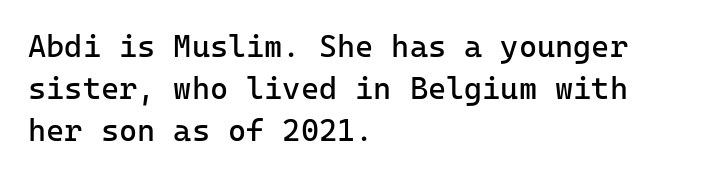
{"serif": "no", "italic": "no", "bold": "no", "weight": "regular", "width": "normal", "stroke_contrast": "low", "x_height": "medium", "monospaced": "yes", "underline": "no", "align": "left", "line_spacing": "normal", "line_spacing_ratio": 1.35, "letter_spacing": "normal", "letter_spacing_em": 0.0, "glyph_px": 31}
